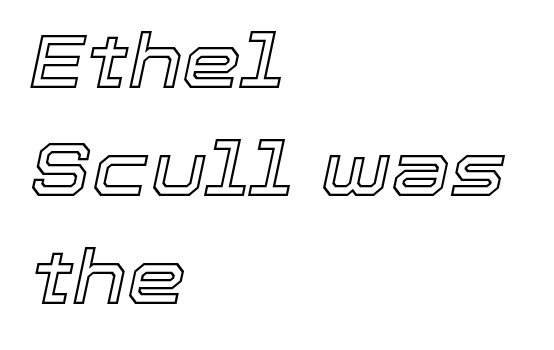
{"italic": "yes", "lean": "right", "slant_degrees": 12, "width": "normal", "x_height": "medium", "monospaced": "no", "underline": "no", "align": "left", "line_spacing": "normal", "line_spacing_ratio": 1.44, "letter_spacing": "normal", "letter_spacing_em": 0.0, "glyph_px": 75}
